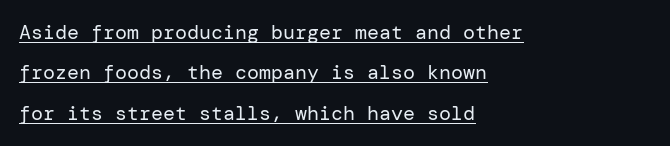
The image shows 20 px text type, upright; set left-aligned, loose line spacing (2.02x), normal letter spacing, underlined.
